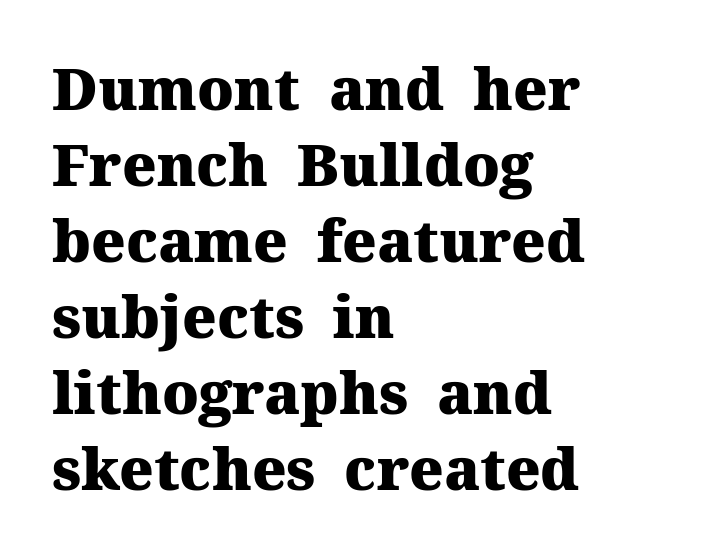
{"serif": "yes", "italic": "no", "bold": "yes", "weight": "heavy", "width": "normal", "stroke_contrast": "medium", "x_height": "medium", "monospaced": "no", "underline": "no", "align": "left", "line_spacing": "normal", "line_spacing_ratio": 1.31, "letter_spacing": "normal", "letter_spacing_em": 0.0, "glyph_px": 58}
